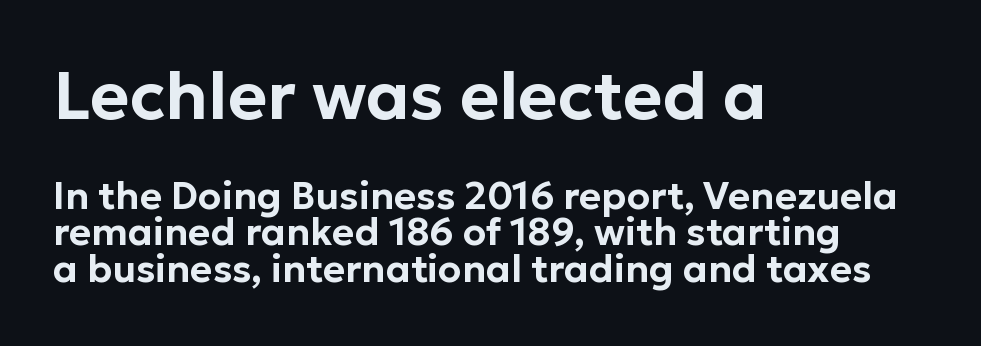
{"serif": "no", "italic": "no", "width": "normal", "stroke_contrast": "low", "x_height": "medium", "monospaced": "no", "underline": "no", "align": "left", "line_spacing": "tight", "line_spacing_ratio": 0.96, "letter_spacing": "normal", "letter_spacing_em": 0.0, "larger_block": "first", "size_ratio": 1.76, "glyph_px": 67}
